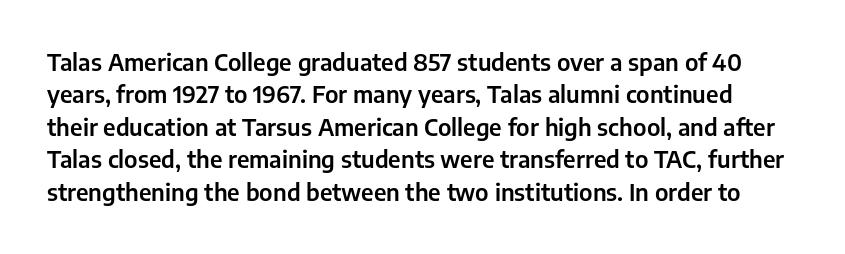
{"italic": "no", "underline": "no", "line_spacing": "normal", "line_spacing_ratio": 1.41, "letter_spacing": "normal", "letter_spacing_em": 0.0, "glyph_px": 23}
